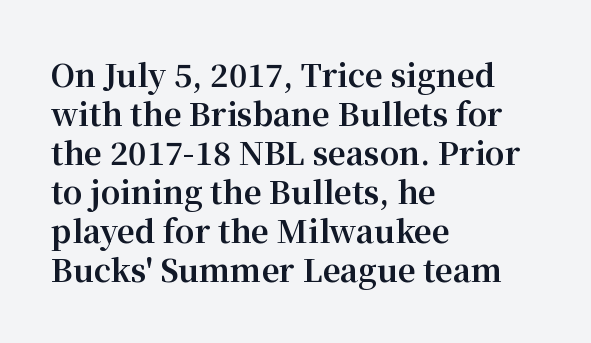
The image shows 31 px bold serif type, upright; set left-aligned, normal line spacing (1.26x), normal letter spacing, not underlined; medium stroke contrast and a medium x-height.
